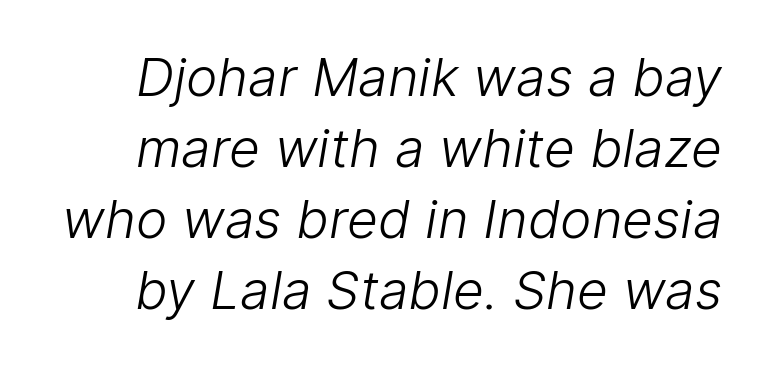
{"serif": "no", "bold": "no", "weight": "light", "width": "normal", "stroke_contrast": "low", "x_height": "medium", "monospaced": "no", "underline": "no", "line_spacing": "normal", "line_spacing_ratio": 1.34, "letter_spacing": "normal", "letter_spacing_em": 0.0, "glyph_px": 53}
